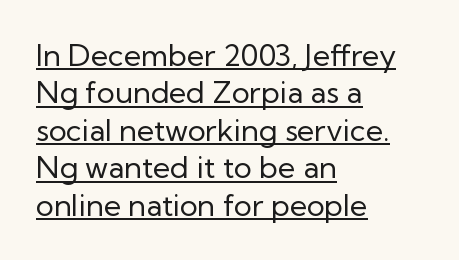
The image shows 30 px regular-weight sans-serif type, upright; set left-aligned, normal line spacing (1.25x), normal letter spacing, underlined; low stroke contrast and a medium x-height.
